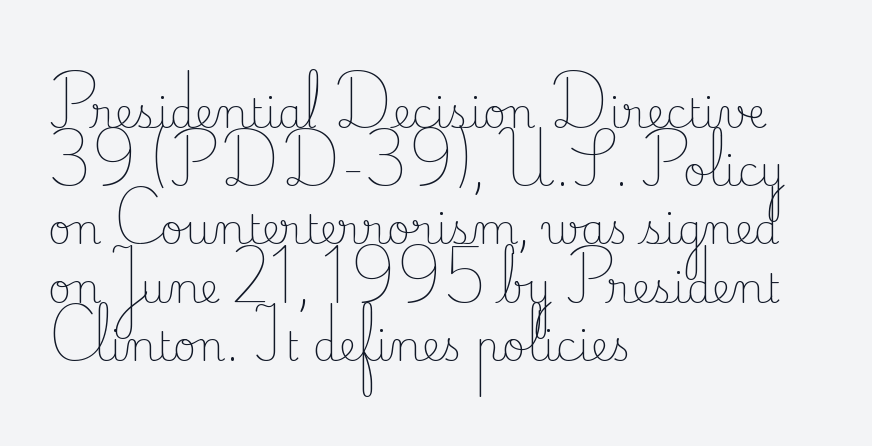
{"serif": "yes", "italic": "no", "bold": "no", "weight": "light", "width": "normal", "stroke_contrast": "low", "x_height": "small", "monospaced": "no", "underline": "no", "align": "left", "line_spacing": "normal", "line_spacing_ratio": 1.42, "letter_spacing": "normal", "letter_spacing_em": 0.0, "glyph_px": 41}
